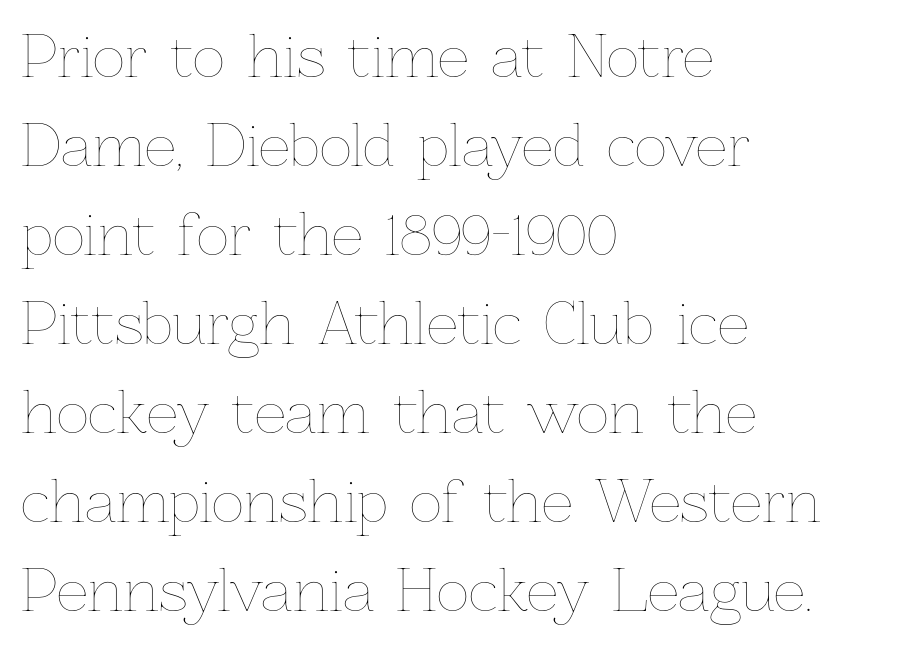
Weight: in the light-to-regular range. The compositor pushed each line to the left boundary. The line texture is even and compact thanks to regular tracking. One glance says typical: line gaps are just what's usual. Spacing verdict: proportional, widths tailored to each character.
